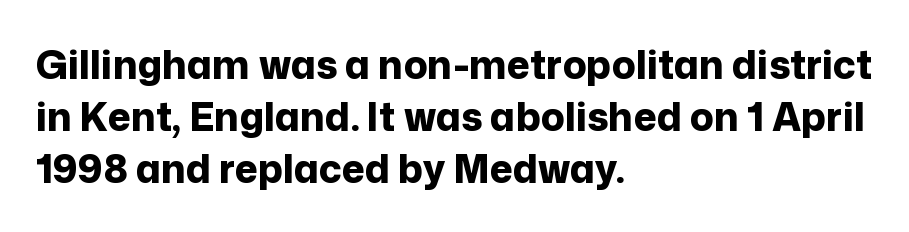
{"serif": "no", "italic": "no", "bold": "yes", "weight": "bold", "width": "normal", "stroke_contrast": "low", "x_height": "medium", "monospaced": "no", "underline": "no", "align": "left", "line_spacing": "normal", "line_spacing_ratio": 1.33, "letter_spacing": "normal", "letter_spacing_em": 0.0, "glyph_px": 39}
